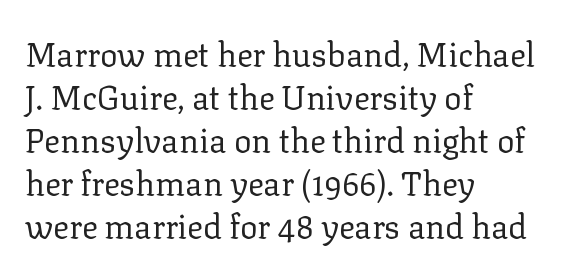
Q: Is the text bold? A: No.
Q: Is the text italic (slanted)? A: No, it is upright.
Q: Is the typeface a serif or a sans-serif typeface? A: Serif.
Q: Is the text underlined? A: No.
Q: How is the paragraph aligned? A: Left-aligned.
Q: Is the spacing between letters normal or unusually wide? A: Normal.
Q: Is the spacing between lines tight, normal or loose? A: Normal.
Q: Width (condensed, normal, or wide)? A: Normal.
Q: Stroke contrast? A: Low.
Q: x-height? A: Medium.
Q: Monospaced? A: No.
